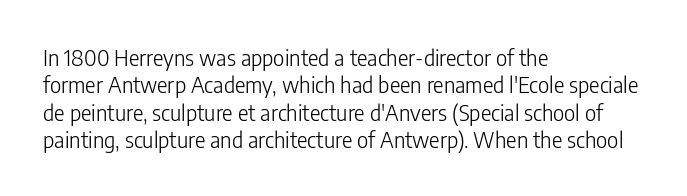
The image shows 22 px text type, upright; set left-aligned, line spacing 1.24x, normal letter spacing, not underlined.
